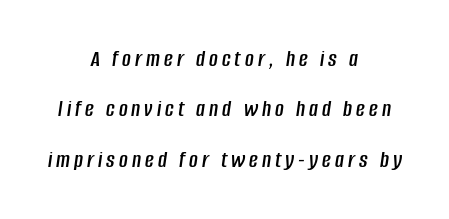
Q: Is the text italic (slanted)? A: Yes, it leans right by about 8 degrees.
Q: Is the text underlined? A: No.
Q: How is the paragraph aligned? A: Centered.
Q: Is the spacing between lines tight, normal or loose? A: Loose.
